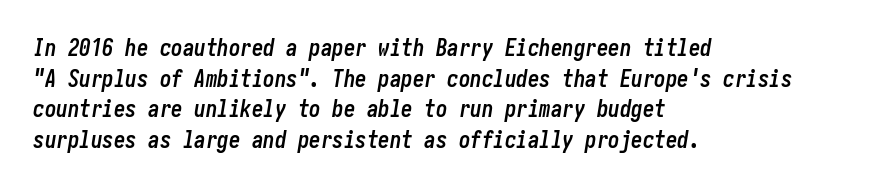
The image shows 23 px bold type, italic (leaning right); set left-aligned, normal line spacing (1.33x), normal letter spacing, not underlined.
